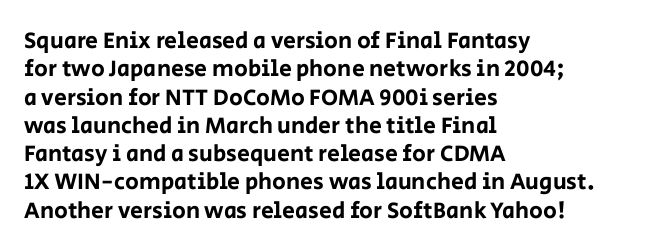
One-word summary of the alignment: left. These lines keep a tight, regular rhythm from letter to letter. Letters rest on an invisible, unmarked baseline. In terms of posture, this sample is upright.
